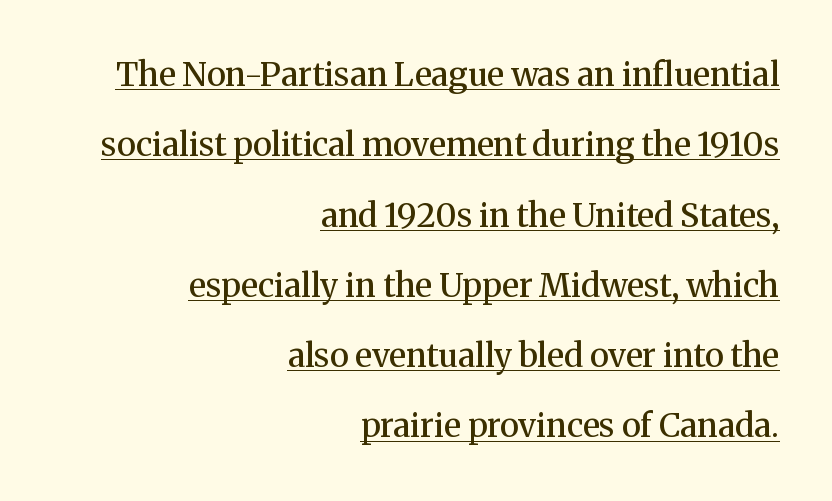
{"serif": "yes", "italic": "no", "bold": "semi", "weight": "semibold", "width": "normal", "stroke_contrast": "medium", "x_height": "medium", "monospaced": "no", "underline": "yes", "align": "right", "line_spacing": "loose", "line_spacing_ratio": 2.13, "letter_spacing": "normal", "letter_spacing_em": 0.0, "glyph_px": 33}
